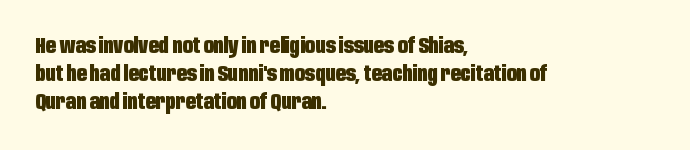
Q: Is the text bold? A: Yes.
Q: Is the text italic (slanted)? A: No, it is upright.
Q: Is the text underlined? A: No.
Q: How is the paragraph aligned? A: Left-aligned.
Q: Is the spacing between letters normal or unusually wide? A: Normal.
Q: Is the spacing between lines tight, normal or loose? A: Normal.
